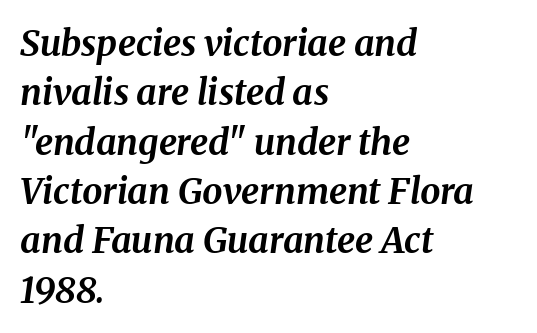
{"italic": "yes", "lean": "right", "slant_degrees": 8, "bold": "yes", "weight": "bold", "width": "normal", "stroke_contrast": "medium", "x_height": "medium", "monospaced": "no", "underline": "no", "align": "left", "line_spacing": "normal", "line_spacing_ratio": 1.37, "letter_spacing": "normal", "letter_spacing_em": 0.0, "glyph_px": 36}
